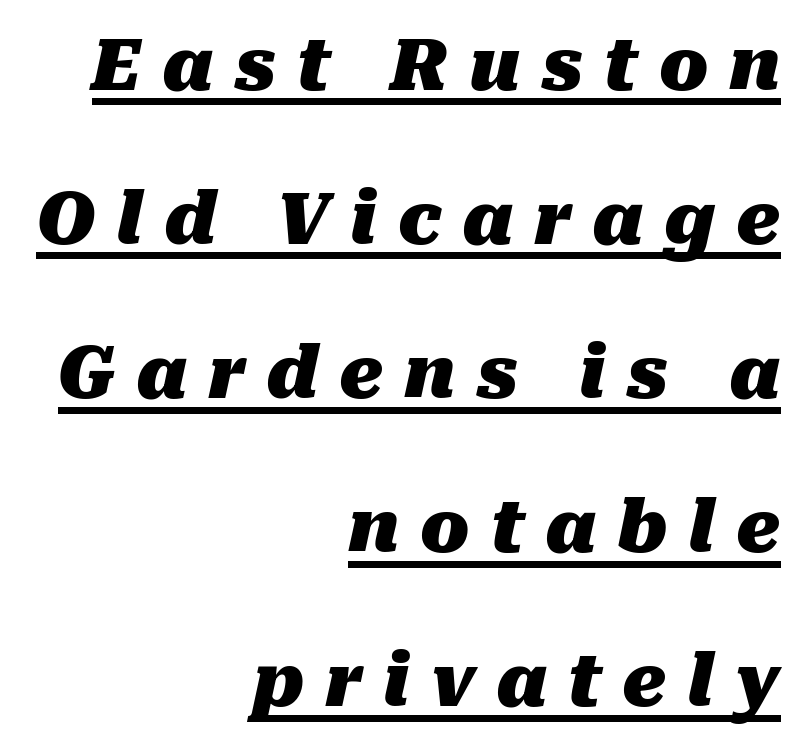
{"italic": "yes", "lean": "right", "slant_degrees": 10, "bold": "yes", "weight": "heavy", "width": "normal", "stroke_contrast": "medium", "x_height": "medium", "monospaced": "no", "underline": "yes", "align": "right", "line_spacing": "loose", "line_spacing_ratio": 2.14, "letter_spacing": "wide", "letter_spacing_em": 0.29, "glyph_px": 72}
